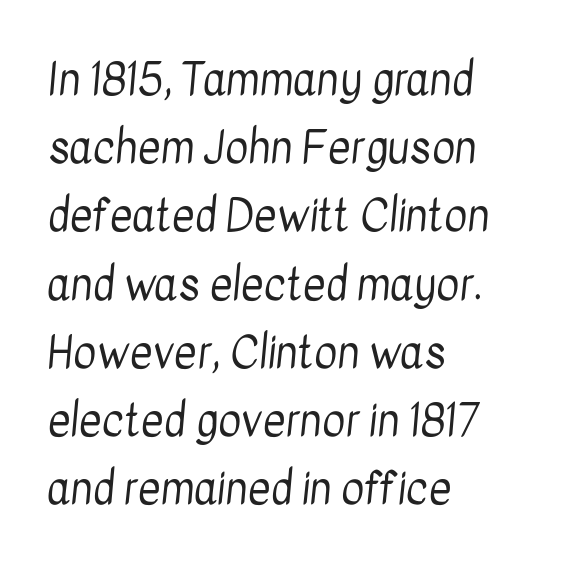
On a weight scale, this lands at 450 or below. The designer went with a sans here, leaving each stem footless. Caption: standard tracking, unaltered. Lines of text with bare space underneath. Whoever set this chose a conventional vertical rhythm.
